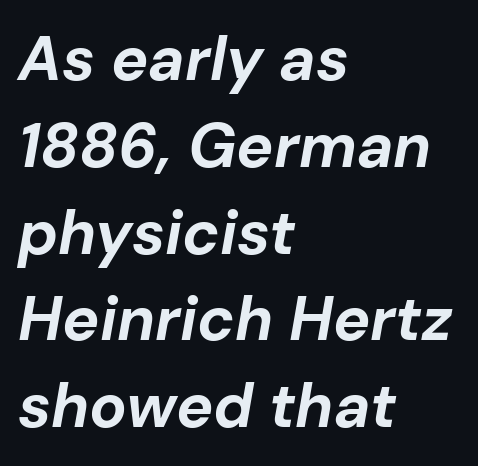
The image shows 62 px bold type, italic (leaning right); set left-aligned, normal line spacing (1.4x), normal letter spacing, not underlined; low stroke contrast and a medium x-height.
